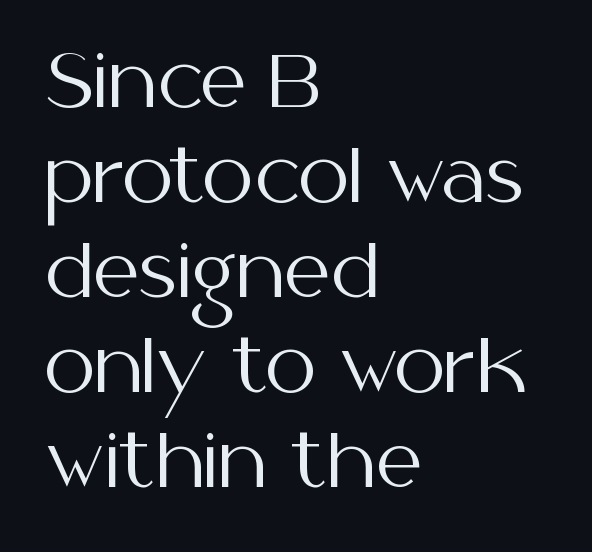
Q: Is the text bold? A: No.
Q: Is the text italic (slanted)? A: No, it is upright.
Q: Is the typeface a serif or a sans-serif typeface? A: Sans-serif.
Q: Is the text underlined? A: No.
Q: How is the paragraph aligned? A: Left-aligned.
Q: Is the spacing between letters normal or unusually wide? A: Normal.
Q: Is the spacing between lines tight, normal or loose? A: Normal.
Q: Width (condensed, normal, or wide)? A: Normal.
Q: Stroke contrast? A: Medium.
Q: x-height? A: Medium.
Q: Monospaced? A: No.
